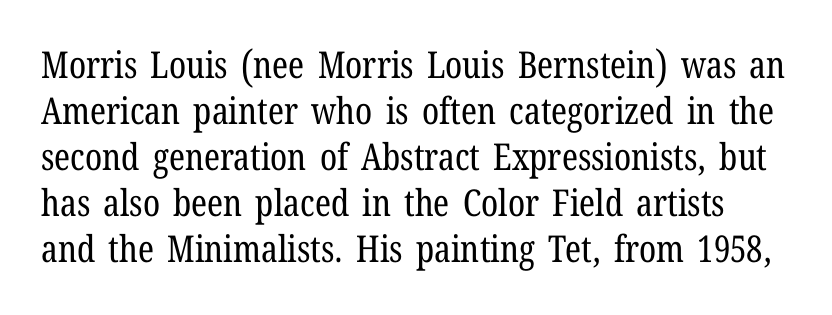
The image shows 37 px regular-weight, condensed serif type, upright; set line spacing 1.24x, normal letter spacing, not underlined; low stroke contrast and a medium x-height.
